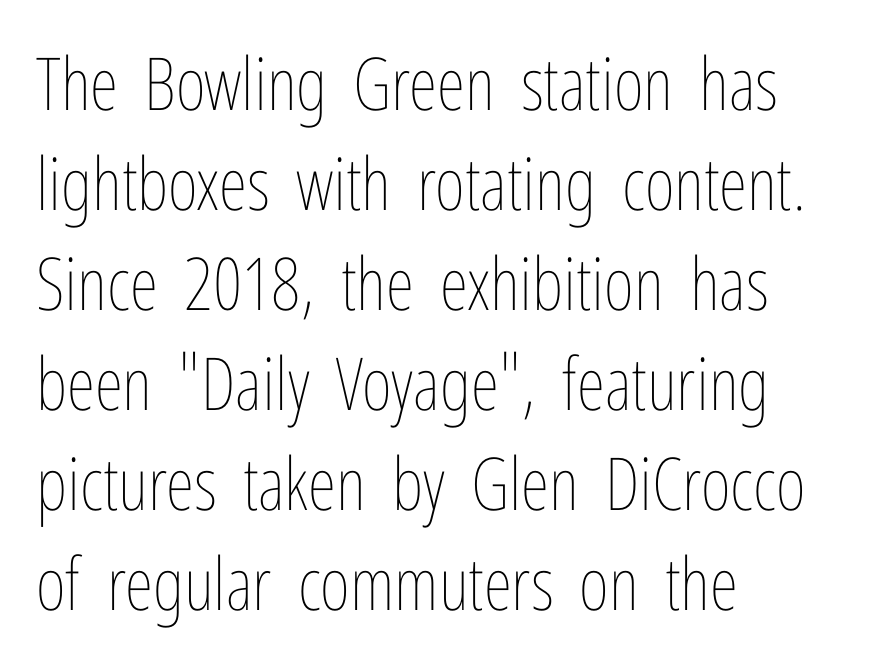
Character widths vary here, with narrow letters taking less room than wide ones. Nothing unusual about the tracking: characters are spaced as the font intends. Check under the words: just untouched page. The block of text has a typical density, with ordinary space between rows. If you drew a line through each stem, it would be perfectly vertical.
